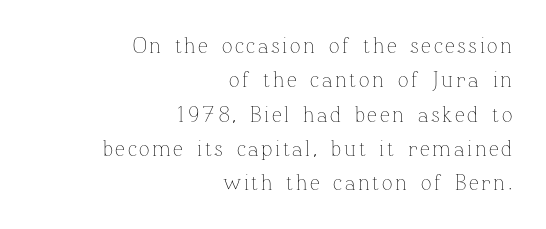
Q: Is the text bold? A: No.
Q: Is the text italic (slanted)? A: No, it is upright.
Q: Is the text underlined? A: No.
Q: How is the paragraph aligned? A: Right-aligned.
Q: Is the spacing between lines tight, normal or loose? A: Normal.
